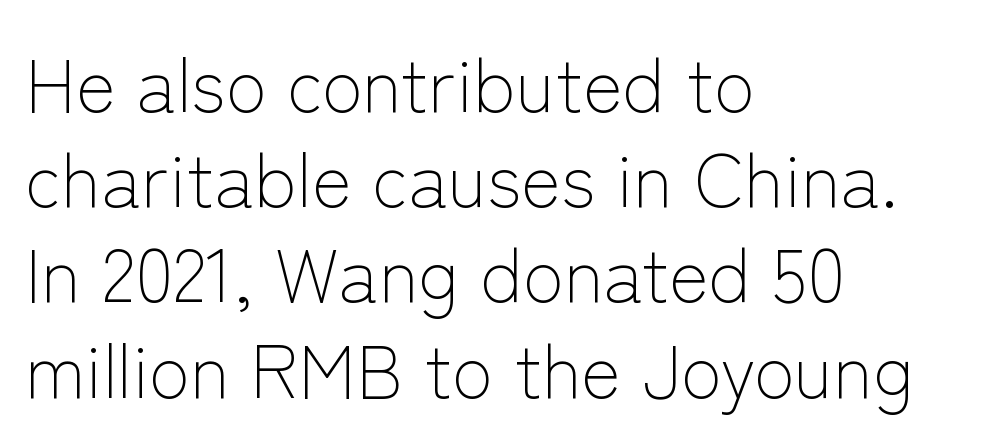
Q: Is the text bold? A: No.
Q: Is the text italic (slanted)? A: No, it is upright.
Q: Is the typeface a serif or a sans-serif typeface? A: Sans-serif.
Q: Is the text underlined? A: No.
Q: How is the paragraph aligned? A: Left-aligned.
Q: Is the spacing between letters normal or unusually wide? A: Normal.
Q: Is the spacing between lines tight, normal or loose? A: Normal.
Q: Width (condensed, normal, or wide)? A: Normal.
Q: Stroke contrast? A: Low.
Q: x-height? A: Medium.
Q: Monospaced? A: No.
